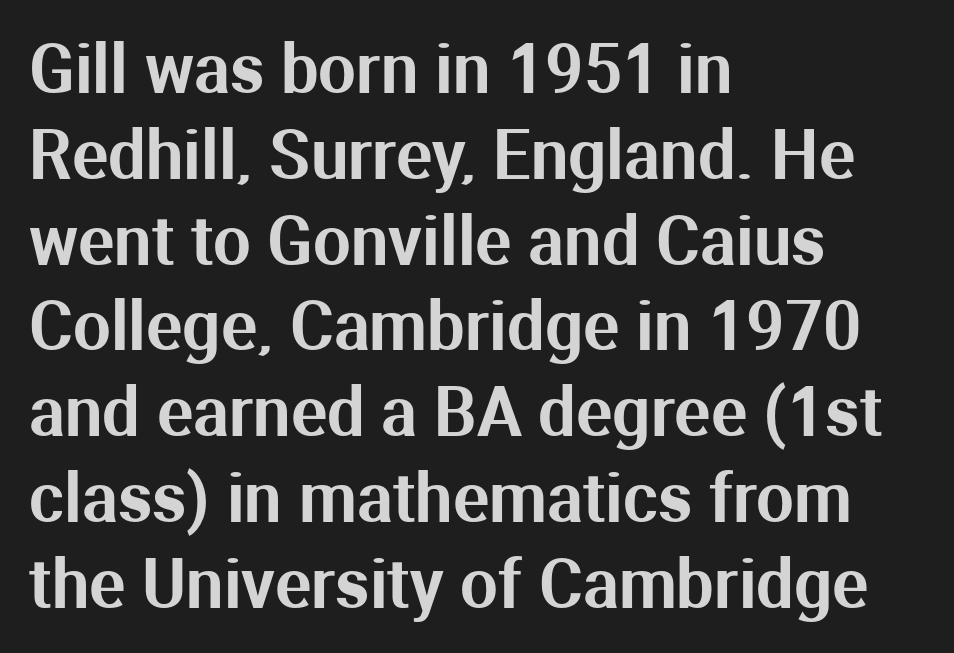
Between one letter and the next there's only the usual sliver of space. These lines stack with their left ends in a neat column. Unlike italic type, these characters show no tilt at all. Glance below the letters and you will spot only blank space. Horizontal bands of white between lines are of average thickness. Look at the bottom of the vertical strokes: they stop flat, with no serifs.
